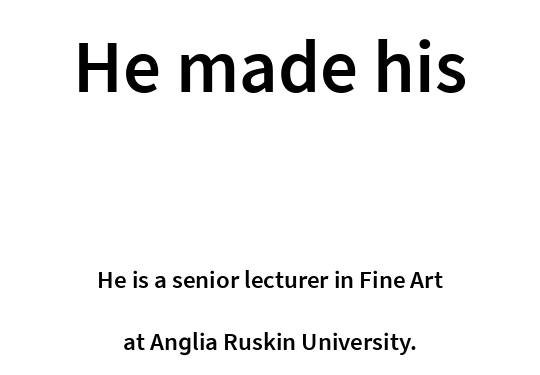
Here the designer chose a conventional face with non-uniform glyph widths. Look at the tracking — it's just the regular setting, nothing added. Letterform terminals end flat and unadorned throughout the passage. Does the weight exceed regular? Yes, but only to semibold. Upright lettering throughout.
